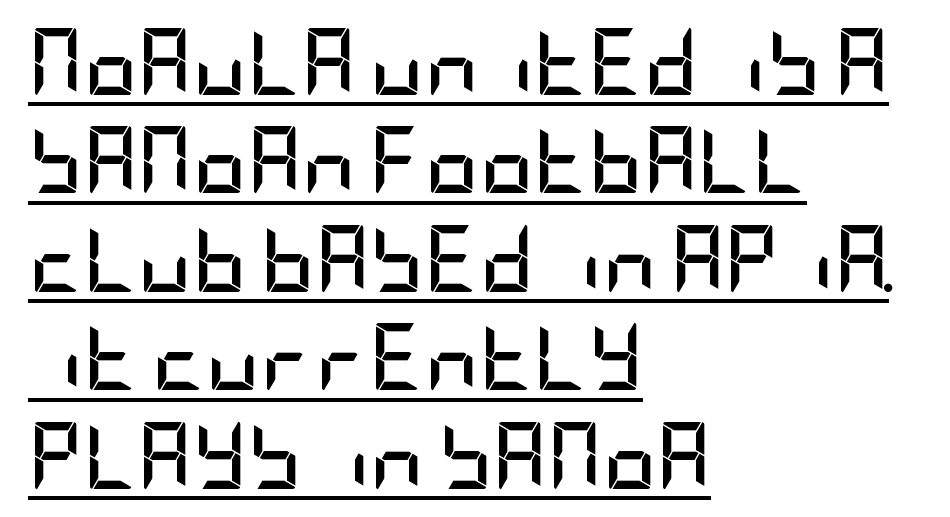
{"serif": "no", "italic": "no", "bold": "yes", "weight": "semibold", "width": "condensed", "stroke_contrast": "low", "x_height": "large", "underline": "yes", "align": "left", "line_spacing": "normal", "line_spacing_ratio": 1.47, "letter_spacing": "normal", "letter_spacing_em": 0.0, "glyph_px": 67}
